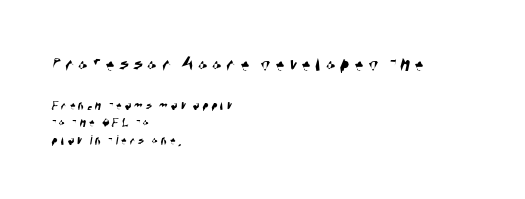
The image shows 22 px text type; set left-aligned, normal line spacing (1.27x), unusually wide letter spacing (+0.21 em), not underlined; the first (top) block is 1.57x larger.
